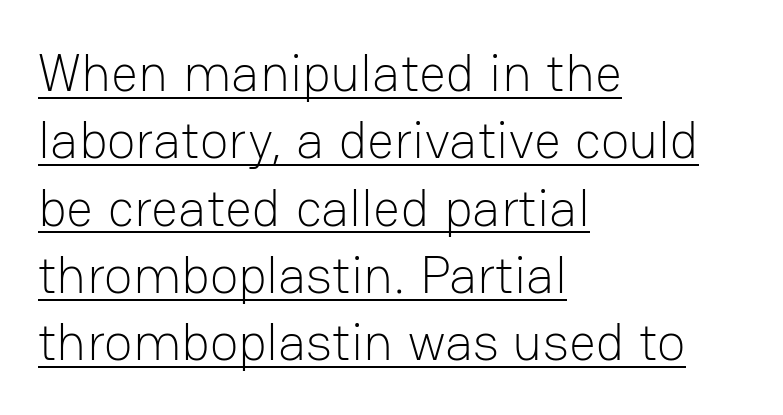
{"serif": "no", "italic": "no", "bold": "no", "weight": "light", "width": "normal", "stroke_contrast": "low", "x_height": "medium", "monospaced": "no", "underline": "yes", "align": "left", "line_spacing": "normal", "line_spacing_ratio": 1.27, "letter_spacing": "normal", "letter_spacing_em": 0.0, "glyph_px": 53}
